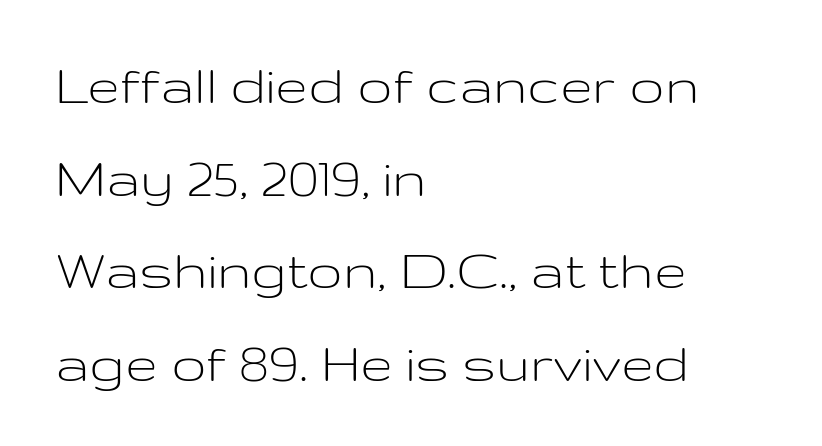
Q: Is the text bold? A: No.
Q: Is the text italic (slanted)? A: No, it is upright.
Q: Is the typeface a serif or a sans-serif typeface? A: Sans-serif.
Q: Is the text underlined? A: No.
Q: How is the paragraph aligned? A: Left-aligned.
Q: Is the spacing between letters normal or unusually wide? A: Normal.
Q: Is the spacing between lines tight, normal or loose? A: Normal.
Q: Width (condensed, normal, or wide)? A: Wide.
Q: Stroke contrast? A: Low.
Q: x-height? A: Medium.
Q: Monospaced? A: No.
